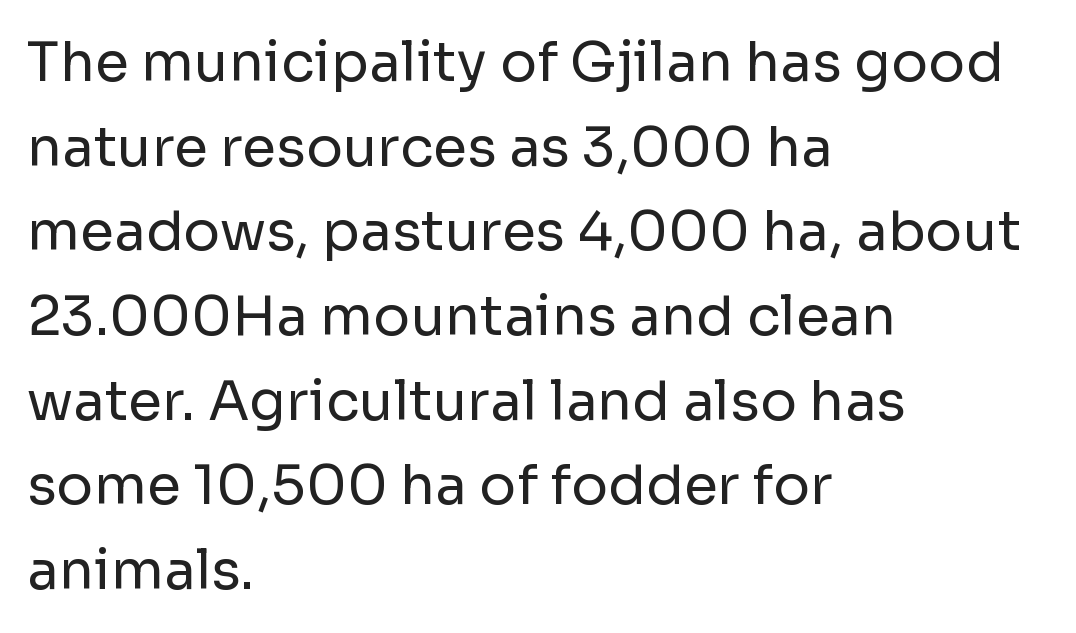
Q: Is the text bold? A: No.
Q: Is the text italic (slanted)? A: No, it is upright.
Q: Is the typeface a serif or a sans-serif typeface? A: Sans-serif.
Q: Is the text underlined? A: No.
Q: How is the paragraph aligned? A: Left-aligned.
Q: Is the spacing between letters normal or unusually wide? A: Normal.
Q: Is the spacing between lines tight, normal or loose? A: Normal.
Q: Width (condensed, normal, or wide)? A: Normal.
Q: Stroke contrast? A: Low.
Q: x-height? A: Medium.
Q: Monospaced? A: No.
